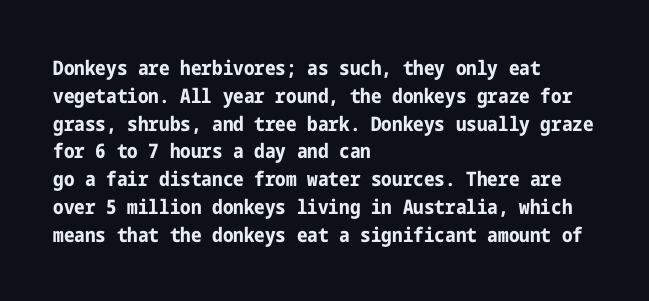
The image shows 20 px bold type, upright; set left-aligned, normal line spacing (1.39x), normal letter spacing, not underlined.
